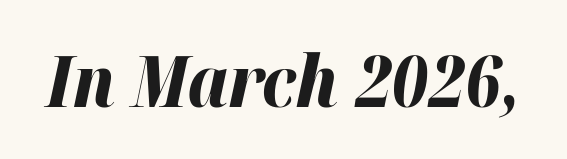
The image shows 71 px bold type, italic (leaning right); set normal letter spacing, not underlined; high stroke contrast and a medium x-height.
